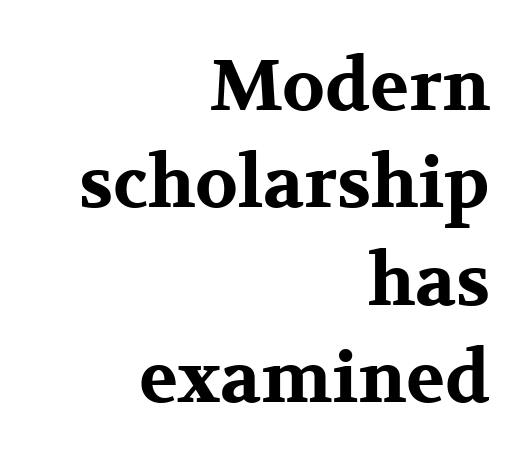
Each line ends at the same right margin while the left side varies. The leading is moderate, giving the passage an even texture. Caption: standard tracking, unaltered. The strip under each line holds only bare page. Serif or sans? Serif — the stroke terminals have little feet.
